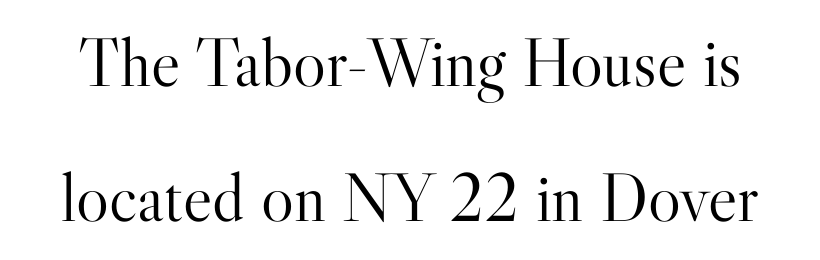
The image shows 69 px light serif type, upright; set loose line spacing (1.96x), normal letter spacing, not underlined; high stroke contrast and a small x-height.
